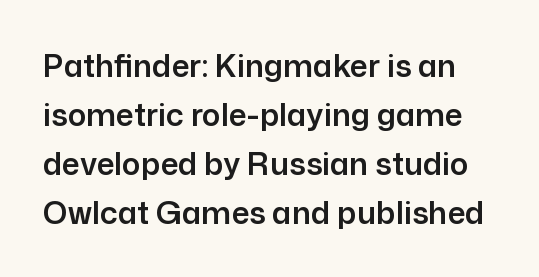
Stroke terminals: plain, sans-serif. A typesetter would call this zero additional tracking. The area under the type is left untouched. Students, observe: this is what conventionally led text looks like. The letters advance in unequal steps, a hallmark of proportional type.
